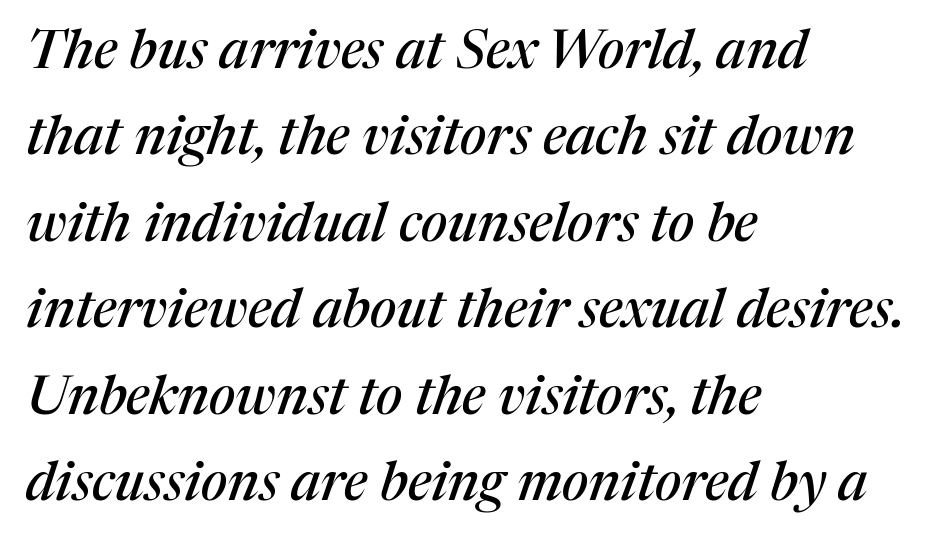
The image shows 54 px serif type, italic (leaning right); set left-aligned, normal line spacing (1.6x), normal letter spacing, not underlined; medium stroke contrast and a medium x-height.
